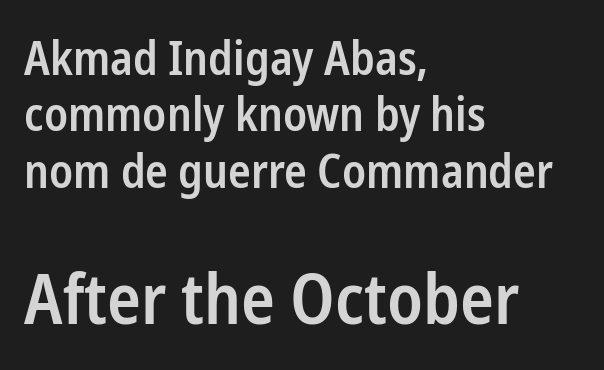
Type without underlining. The strokes are fattened partway — semibold, not bold. Top chunk: small. Bottom chunk: large. This sample has the flowing, uneven cadence of proportional lettering.
